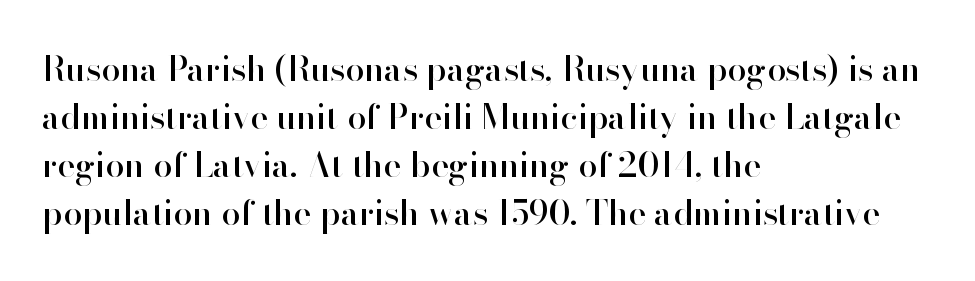
{"serif": "no", "italic": "no", "width": "normal", "stroke_contrast": "high", "x_height": "small", "monospaced": "no", "underline": "no", "align": "left", "line_spacing": "normal", "line_spacing_ratio": 1.41, "letter_spacing": "normal", "letter_spacing_em": 0.0, "glyph_px": 34}
